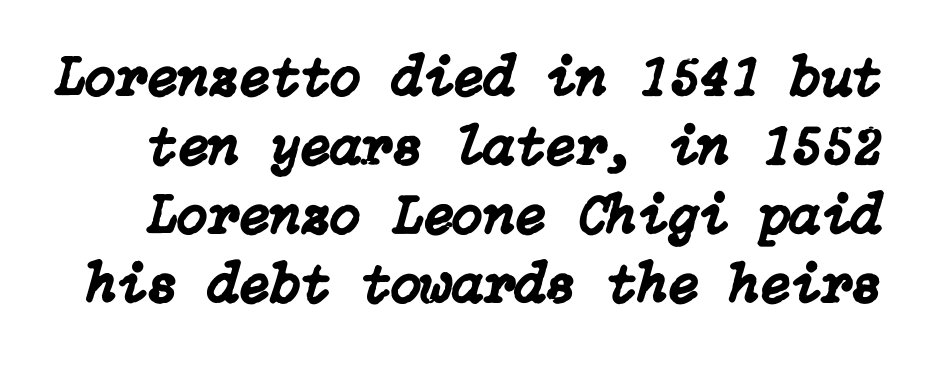
The image shows 56 px text type, italic (leaning right); set line spacing 1.23x, normal letter spacing, not underlined; low stroke contrast and a medium x-height.
